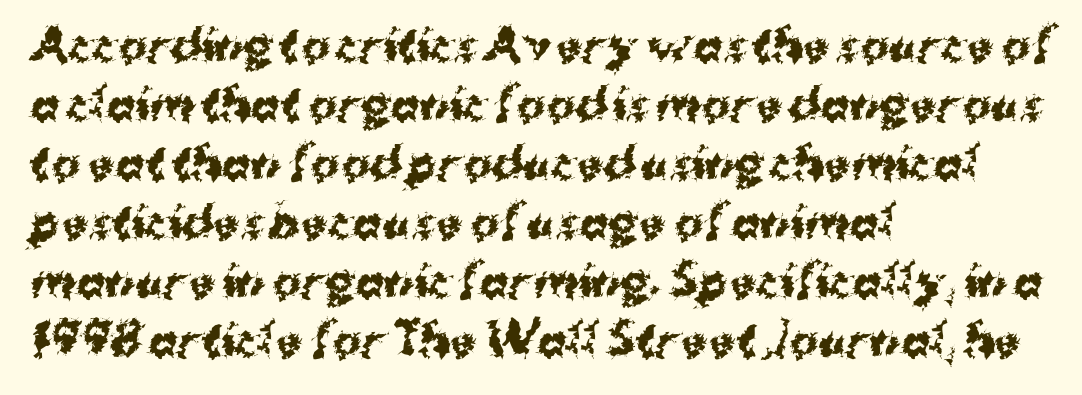
Q: Is the text bold? A: Yes.
Q: Is the text italic (slanted)? A: Yes.
Q: Is the typeface a serif or a sans-serif typeface? A: Sans-serif.
Q: Is the text underlined? A: No.
Q: How is the paragraph aligned? A: Left-aligned.
Q: Is the spacing between letters normal or unusually wide? A: Normal.
Q: Is the spacing between lines tight, normal or loose? A: Normal.
Q: Width (condensed, normal, or wide)? A: Normal.
Q: Stroke contrast? A: Medium.
Q: x-height? A: Medium.
Q: Monospaced? A: No.
